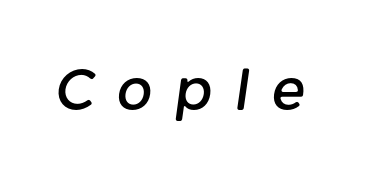
{"serif": "no", "width": "normal", "stroke_contrast": "low", "x_height": "medium", "monospaced": "no", "underline": "no", "letter_spacing": "wide", "letter_spacing_em": 0.39, "glyph_px": 56}
